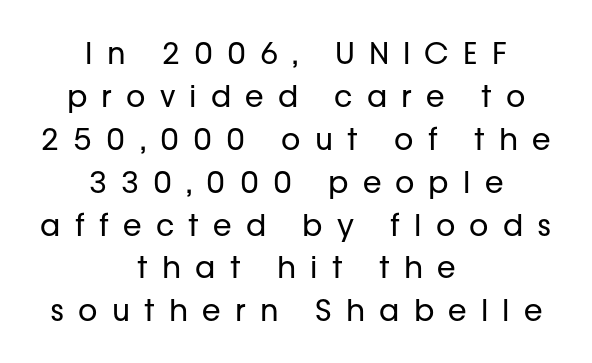
{"serif": "no", "italic": "no", "bold": "no", "weight": "regular", "width": "normal", "stroke_contrast": "low", "x_height": "medium", "monospaced": "no", "underline": "no", "align": "center", "line_spacing": "normal", "line_spacing_ratio": 1.43, "letter_spacing": "wide", "letter_spacing_em": 0.47, "glyph_px": 30}
